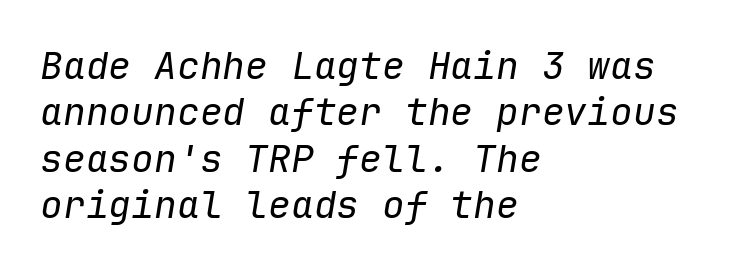
The tracking reads as untouched default to a designer's eye. The letters march in equal steps, a hallmark of fixed-pitch type. The font is comparable to plain body text, perhaps lighter. The specimen reads as italic at a glance.
